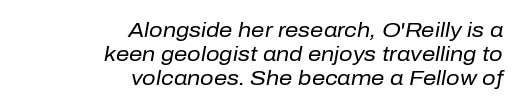
Clear beneath every line of the passage. Reading down the column, the eye jumps only a short way to each next line. Compared with a typical body face, this is equally light or lighter still. Rendered with sloped, italic letterforms. Each line ends at the same right margin while the left side varies.
